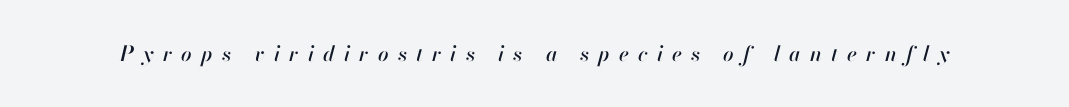
{"italic": "yes", "lean": "right", "slant_degrees": 13, "underline": "no", "letter_spacing": "wide", "letter_spacing_em": 0.43, "glyph_px": 21}
